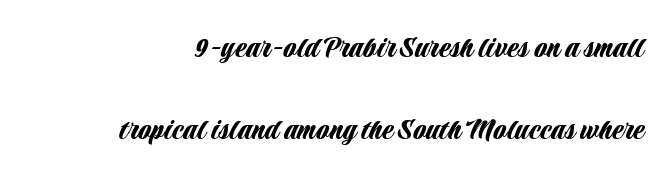
Horizontal bands of white between lines are thick stripes. No word sits above an underline. You could call the tracking neutral — neither tight nor loose. The letters advance in unequal steps, a hallmark of proportional type.
